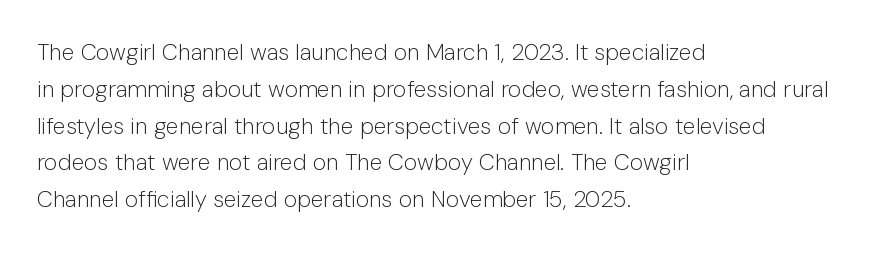
{"italic": "no", "bold": "no", "underline": "no", "align": "left", "line_spacing": "normal", "line_spacing_ratio": 1.6, "letter_spacing": "normal", "letter_spacing_em": 0.0, "glyph_px": 23}
